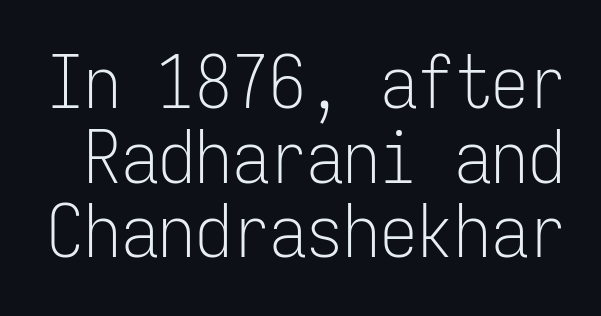
Q: Is the text bold? A: No.
Q: Is the text italic (slanted)? A: No, it is upright.
Q: Is the typeface a serif or a sans-serif typeface? A: Sans-serif.
Q: Is the text underlined? A: No.
Q: Is the spacing between letters normal or unusually wide? A: Normal.
Q: Is the spacing between lines tight, normal or loose? A: Tight.
Q: Width (condensed, normal, or wide)? A: Condensed.
Q: Stroke contrast? A: Low.
Q: x-height? A: Medium.
Q: Monospaced? A: Yes.
